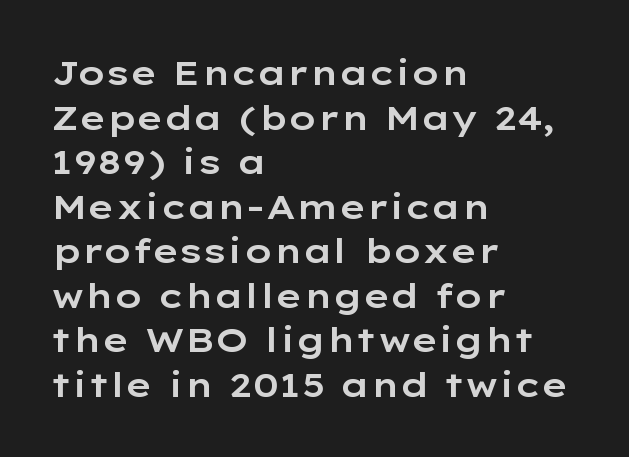
{"serif": "no", "italic": "no", "width": "wide", "stroke_contrast": "low", "x_height": "medium", "monospaced": "no", "underline": "no", "align": "left", "line_spacing": "normal", "line_spacing_ratio": 1.31, "letter_spacing": "normal", "letter_spacing_em": 0.0, "glyph_px": 34}
